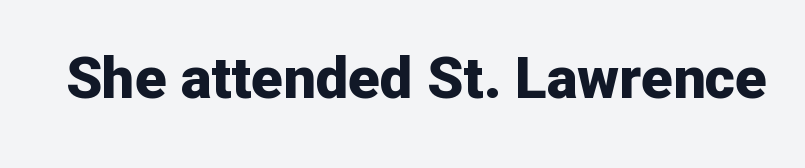
{"serif": "no", "italic": "no", "bold": "yes", "weight": "bold", "width": "normal", "stroke_contrast": "low", "x_height": "medium", "monospaced": "no", "underline": "no", "letter_spacing": "normal", "letter_spacing_em": 0.0, "glyph_px": 58}
